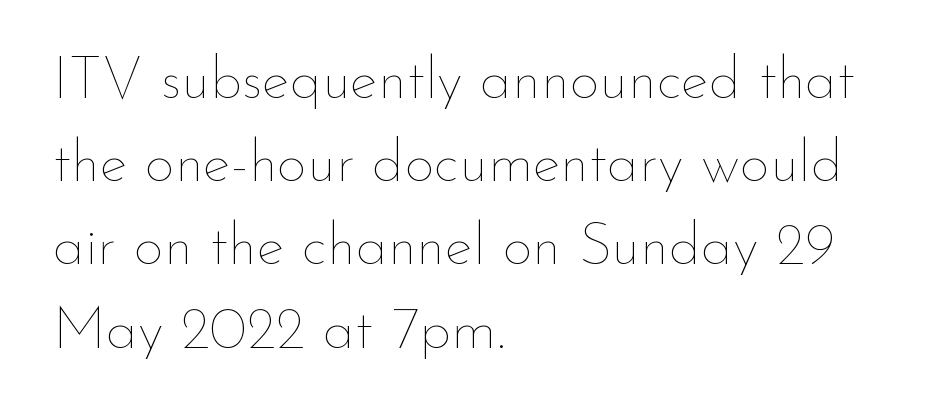
Vertical spacing — default. Here the glyphs are tracked normally, forming tight word shapes. This is not heavy type; no bold has been used. Here the designer chose a conventional face with non-uniform glyph widths. The passage shown is not underscored anywhere. Horizontally, the lines are justified to the leading edge only.
